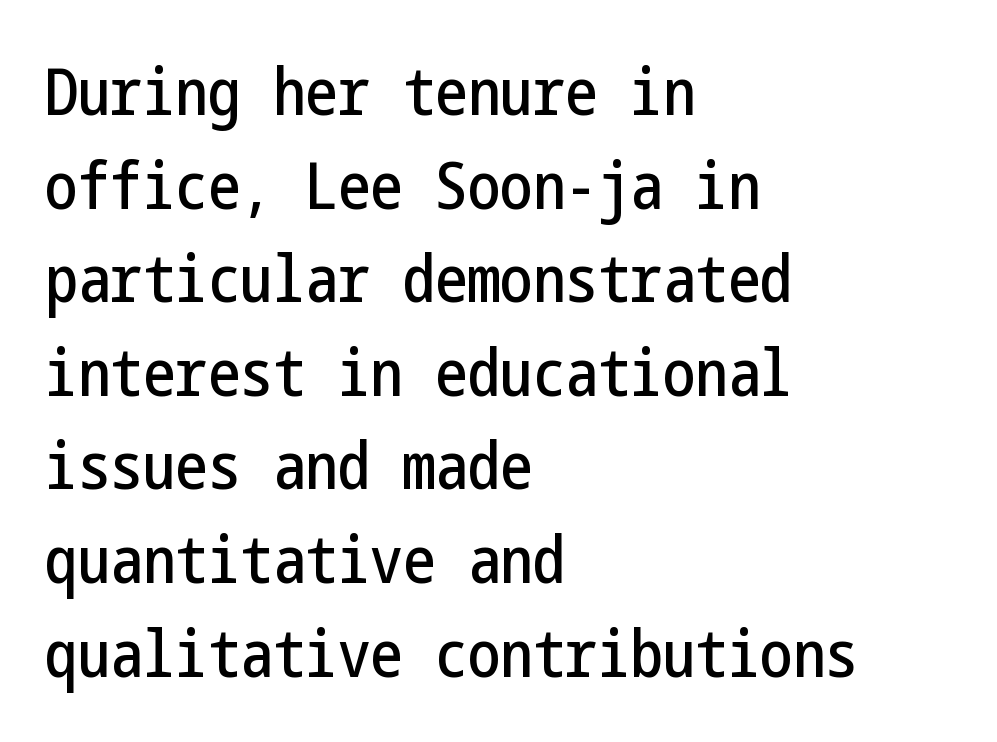
Rendered with straight, roman letterforms. The zone under the glyphs is completely vacant. Regarding leading, the lines here are spaced in the standard way. Are there feet on the stems? There aren't — it's a sans. You could call the tracking neutral — neither tight nor loose. Notice how the passage keeps a crisp vertical edge on the left only.
